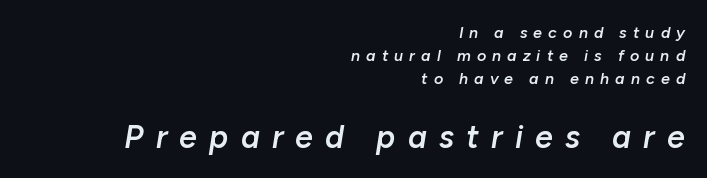
{"italic": "yes", "lean": "right", "slant_degrees": 10, "bold": "semi", "weight": "semibold", "width": "normal", "stroke_contrast": "low", "x_height": "medium", "monospaced": "no", "underline": "no", "align": "right", "line_spacing": "normal", "line_spacing_ratio": 1.44, "letter_spacing": "wide", "letter_spacing_em": 0.38, "larger_block": "second", "size_ratio": 2.0, "glyph_px": 32}
